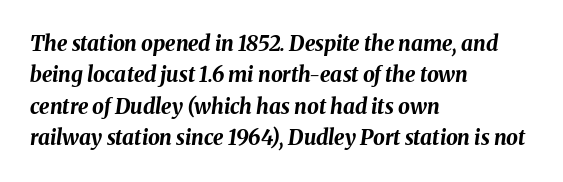
The image shows 21 px bold type, italic (leaning right); set left-aligned, normal line spacing (1.5x), normal letter spacing, not underlined.
